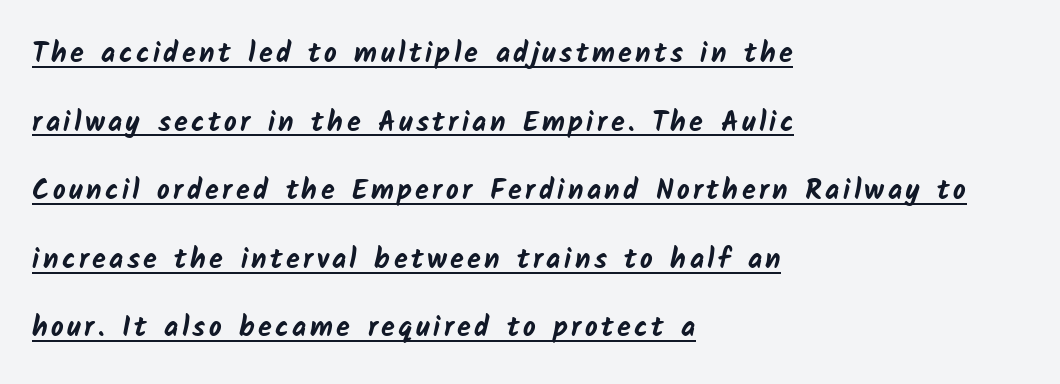
{"serif": "no", "bold": "yes", "weight": "bold", "width": "normal", "stroke_contrast": "low", "x_height": "medium", "monospaced": "no", "underline": "yes", "align": "left", "line_spacing": "loose", "line_spacing_ratio": 2.45, "glyph_px": 28}
